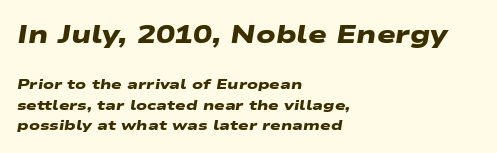
Q: Is the text bold? A: Yes.
Q: Is the text underlined? A: No.
Q: How is the paragraph aligned? A: Left-aligned.
Q: Is the spacing between letters normal or unusually wide? A: Normal.
Q: Is the spacing between lines tight, normal or loose? A: Normal.
Q: Which block of text is set in a larger size, the first (top) or the second (bottom)? A: The first (top) one.
